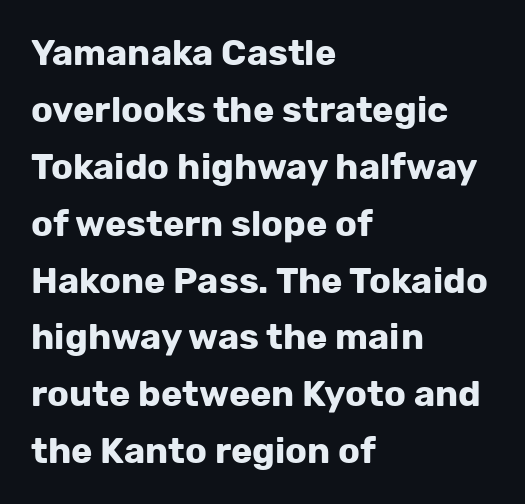
{"serif": "no", "italic": "no", "bold": "yes", "weight": "bold", "width": "normal", "stroke_contrast": "low", "x_height": "medium", "monospaced": "no", "underline": "no", "align": "left", "line_spacing": "normal", "line_spacing_ratio": 1.58, "letter_spacing": "normal", "letter_spacing_em": 0.0, "glyph_px": 36}
